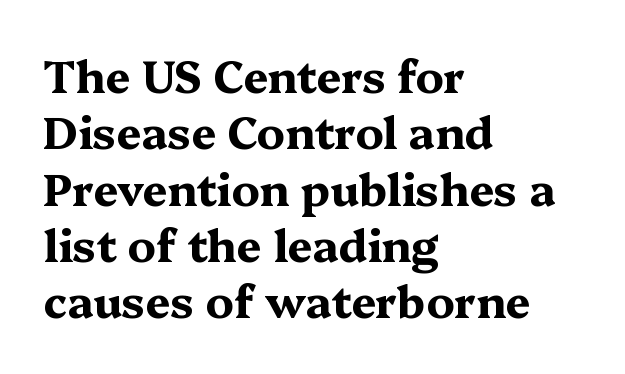
Q: Is the text bold? A: Yes.
Q: Is the text italic (slanted)? A: No, it is upright.
Q: Is the typeface a serif or a sans-serif typeface? A: Serif.
Q: Is the text underlined? A: No.
Q: How is the paragraph aligned? A: Left-aligned.
Q: Is the spacing between letters normal or unusually wide? A: Normal.
Q: Is the spacing between lines tight, normal or loose? A: Normal.
Q: Width (condensed, normal, or wide)? A: Wide.
Q: Stroke contrast? A: Medium.
Q: x-height? A: Medium.
Q: Monospaced? A: No.
